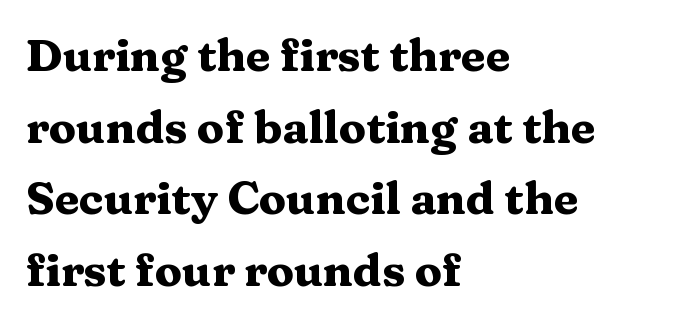
The lettering holds an erect, upright posture throughout. Quick note: underline off. Think of a printed novel: that variable character pitch is what you see here. Which margin do the lines hug? The left one — the right edge is uneven.
